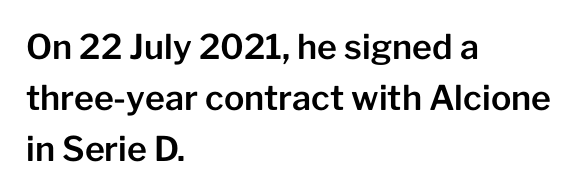
{"serif": "no", "italic": "no", "width": "normal", "stroke_contrast": "low", "x_height": "medium", "monospaced": "no", "underline": "no", "align": "left", "line_spacing": "normal", "line_spacing_ratio": 1.5, "letter_spacing": "normal", "letter_spacing_em": 0.0, "glyph_px": 34}
